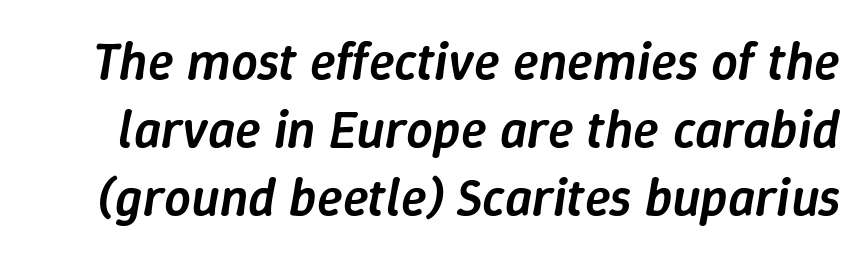
{"italic": "yes", "lean": "right", "slant_degrees": 9, "bold": "semi", "weight": "semibold", "width": "normal", "stroke_contrast": "low", "x_height": "medium", "monospaced": "no", "underline": "no", "line_spacing": "normal", "line_spacing_ratio": 1.28, "letter_spacing": "normal", "letter_spacing_em": 0.0, "glyph_px": 53}
